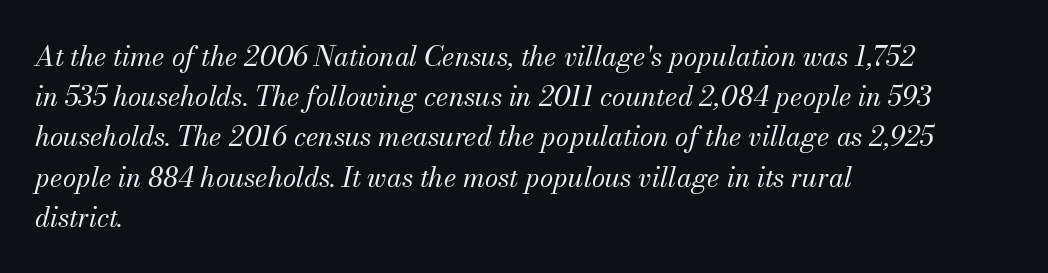
Q: Is the text bold? A: No.
Q: Is the text italic (slanted)? A: Yes, it leans right by about 13 degrees.
Q: Is the text underlined? A: No.
Q: How is the paragraph aligned? A: Left-aligned.
Q: Is the spacing between letters normal or unusually wide? A: Normal.
Q: Is the spacing between lines tight, normal or loose? A: Normal.
